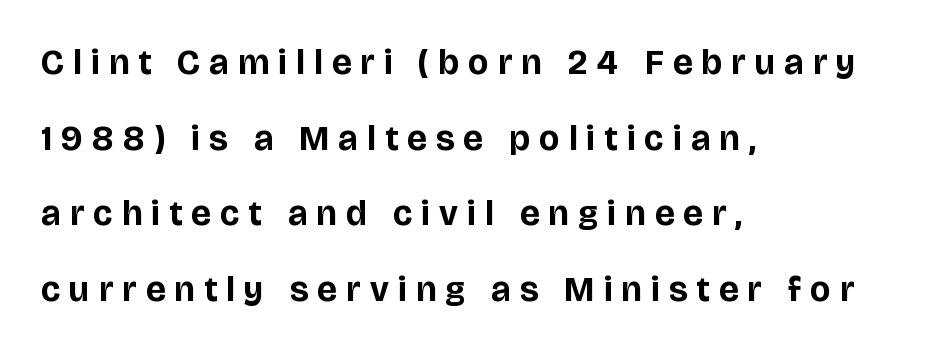
Q: Is the text bold? A: Yes.
Q: Is the text italic (slanted)? A: No, it is upright.
Q: Is the typeface a serif or a sans-serif typeface? A: Sans-serif.
Q: Is the text underlined? A: No.
Q: How is the paragraph aligned? A: Left-aligned.
Q: Is the spacing between letters normal or unusually wide? A: Unusually wide.
Q: Is the spacing between lines tight, normal or loose? A: Loose.
Q: Width (condensed, normal, or wide)? A: Normal.
Q: Stroke contrast? A: Low.
Q: x-height? A: Large.
Q: Monospaced? A: No.
